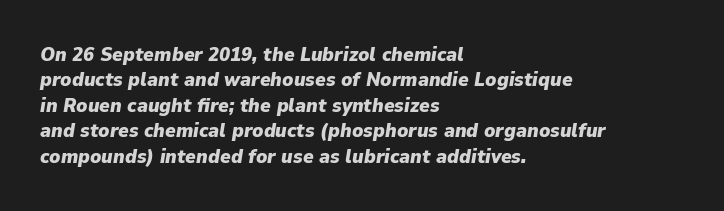
Weight: bold. The paragraph shown leans on its left margin. Descender tails drop into unmarked territory. Every character sits at an angle, as italics do.
